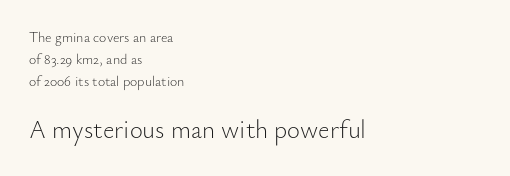
{"italic": "no", "bold": "no", "underline": "no", "align": "left", "line_spacing": "normal", "line_spacing_ratio": 1.58, "letter_spacing": "normal", "letter_spacing_em": 0.0, "larger_block": "second", "size_ratio": 1.79, "glyph_px": 25}
